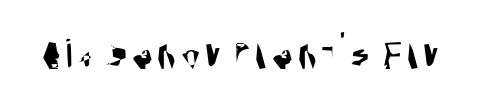
The image shows 43 px condensed sans-serif type; set not underlined; medium stroke contrast and a large x-height.
